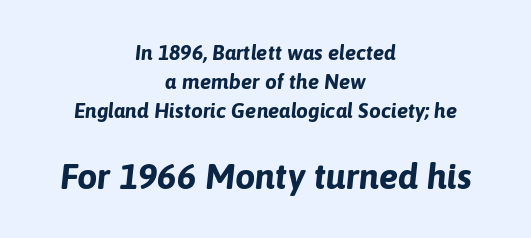
This sample uses an oblique cut, with every glyph tilted off the vertical. The gaps between neighbouring characters are ordinary and unremarkable. Descender tails drop into unmarked territory. Caption: bold face, heavy strokes. If you squint, the bottom block still reads clearly — it's the larger of the two.
